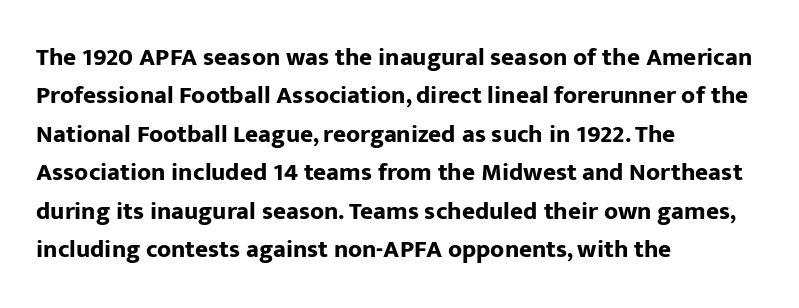
Q: Is the text bold? A: Yes.
Q: Is the text italic (slanted)? A: No, it is upright.
Q: Is the text underlined? A: No.
Q: How is the paragraph aligned? A: Left-aligned.
Q: Is the spacing between letters normal or unusually wide? A: Normal.
Q: Is the spacing between lines tight, normal or loose? A: Normal.
